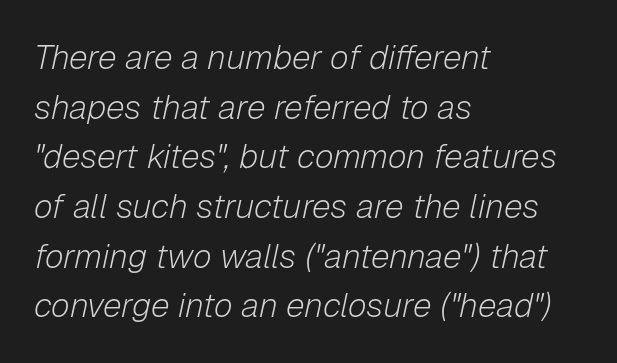
Q: Is the text bold? A: No.
Q: Is the text italic (slanted)? A: Yes, it leans right by about 12 degrees.
Q: Is the text underlined? A: No.
Q: How is the paragraph aligned? A: Left-aligned.
Q: Is the spacing between letters normal or unusually wide? A: Normal.
Q: Is the spacing between lines tight, normal or loose? A: Normal.
Q: Width (condensed, normal, or wide)? A: Normal.
Q: Stroke contrast? A: Low.
Q: x-height? A: Medium.
Q: Monospaced? A: No.
